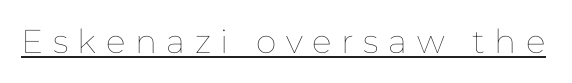
Q: Is the text bold? A: No.
Q: Is the text italic (slanted)? A: No, it is upright.
Q: Is the text underlined? A: Yes.
Q: Is the spacing between letters normal or unusually wide? A: Unusually wide.
Q: Width (condensed, normal, or wide)? A: Normal.
Q: Stroke contrast? A: Low.
Q: x-height? A: Medium.
Q: Monospaced? A: No.
